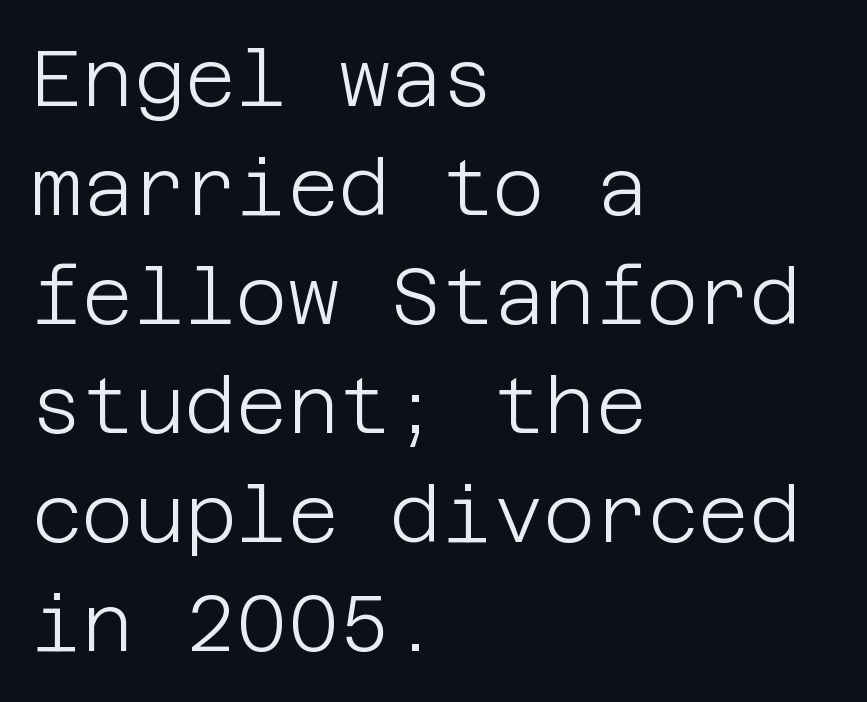
{"serif": "no", "italic": "no", "bold": "no", "weight": "light", "width": "normal", "stroke_contrast": "low", "x_height": "large", "underline": "no", "align": "left", "line_spacing": "normal", "line_spacing_ratio": 1.38, "letter_spacing": "normal", "letter_spacing_em": 0.0, "glyph_px": 79}
